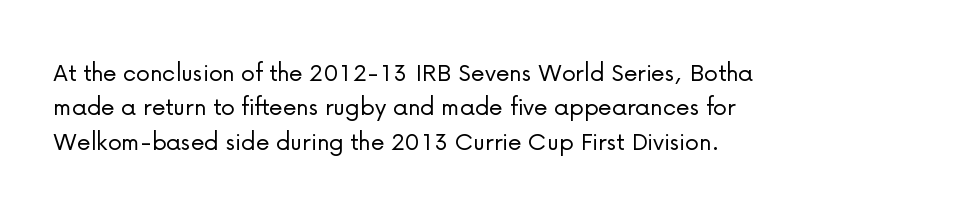
Tracking here is standard; glyphs follow each other at the usual distance. Spacing verdict: proportional, widths tailored to each character. Type style note: lacks serifs. Does the copy run flush right? No — it runs flush left.
